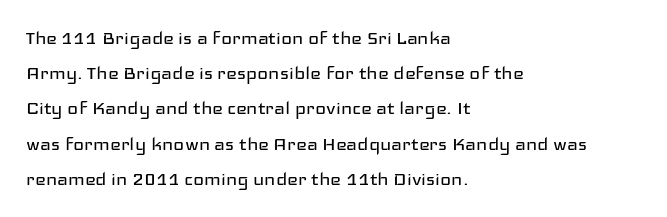
{"italic": "no", "bold": "no", "underline": "no", "align": "left", "line_spacing": "normal", "line_spacing_ratio": 1.53, "letter_spacing": "normal", "letter_spacing_em": 0.0, "glyph_px": 23}
